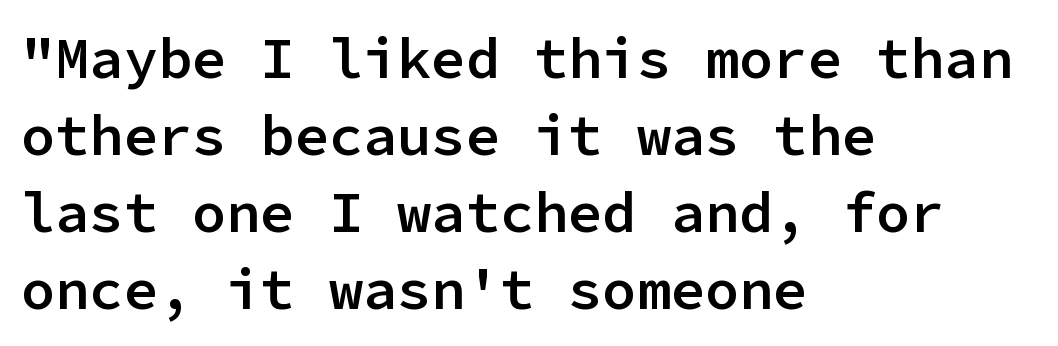
The image shows 57 px semibold sans-serif type, upright, monospaced; set left-aligned, normal line spacing (1.35x), normal letter spacing, not underlined; low stroke contrast and a medium x-height.
